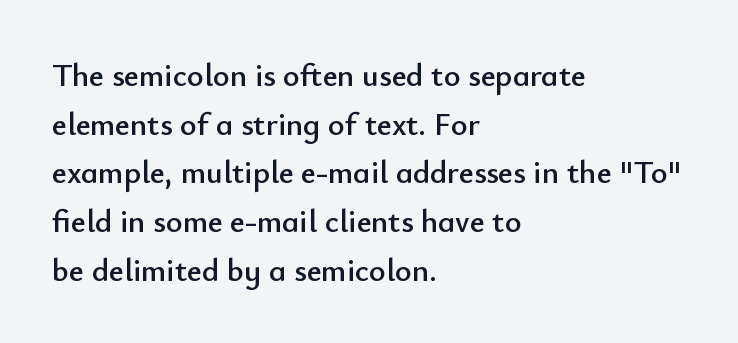
Q: Is the text italic (slanted)? A: No, it is upright.
Q: Is the typeface a serif or a sans-serif typeface? A: Sans-serif.
Q: Is the text underlined? A: No.
Q: How is the paragraph aligned? A: Left-aligned.
Q: Is the spacing between letters normal or unusually wide? A: Normal.
Q: Is the spacing between lines tight, normal or loose? A: Normal.
Q: Width (condensed, normal, or wide)? A: Normal.
Q: Stroke contrast? A: Low.
Q: x-height? A: Small.
Q: Monospaced? A: No.
